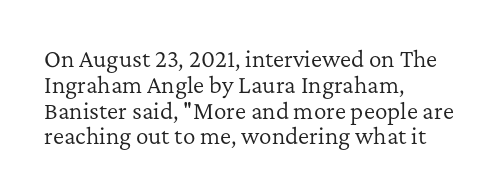
The image shows 21 px text type, upright; set left-aligned, line spacing 1.23x, normal letter spacing, not underlined.
